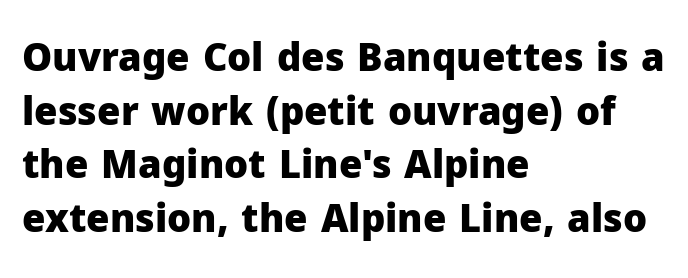
{"serif": "no", "italic": "no", "bold": "yes", "weight": "heavy", "width": "normal", "stroke_contrast": "low", "x_height": "medium", "monospaced": "no", "underline": "no", "align": "left", "line_spacing": "normal", "line_spacing_ratio": 1.41, "letter_spacing": "normal", "letter_spacing_em": 0.0, "glyph_px": 38}
